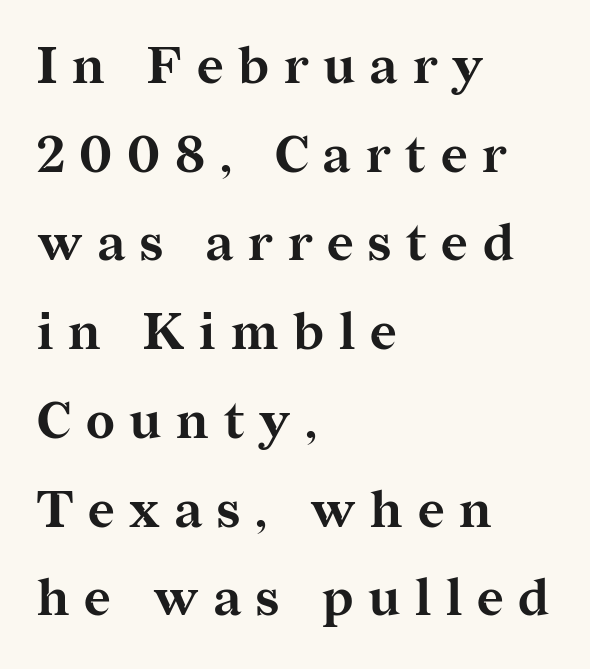
A typesetter would call this proportional, since set widths differ per character. The strip under each line holds only bare page. The axis of the letterforms is exactly vertical. Examine the stroke ends and you'll spot serifs. The lines in this sample share a left origin and differ only in where they stop. Characters follow at a spacing far wider than the type designer built in.
